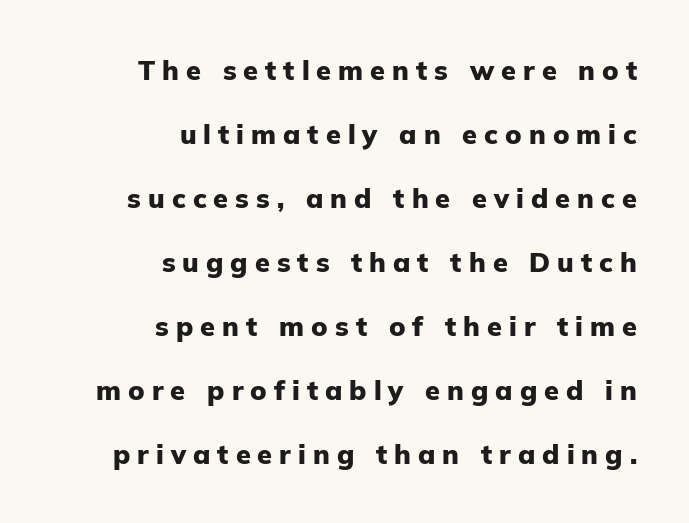
{"italic": "no", "bold": "yes", "underline": "no", "align": "right", "line_spacing": "loose", "line_spacing_ratio": 2.37, "letter_spacing": "wide", "letter_spacing_em": 0.26, "glyph_px": 27}
